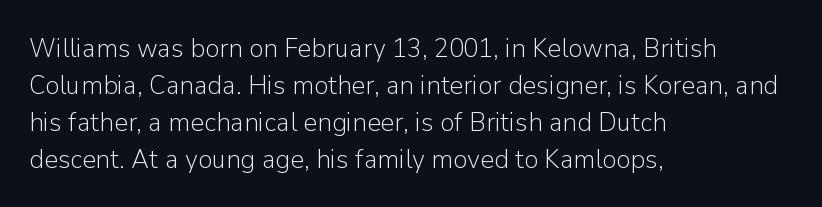
{"italic": "no", "bold": "no", "underline": "no", "align": "left", "line_spacing": "normal", "line_spacing_ratio": 1.37, "letter_spacing": "normal", "letter_spacing_em": 0.0, "glyph_px": 27}
